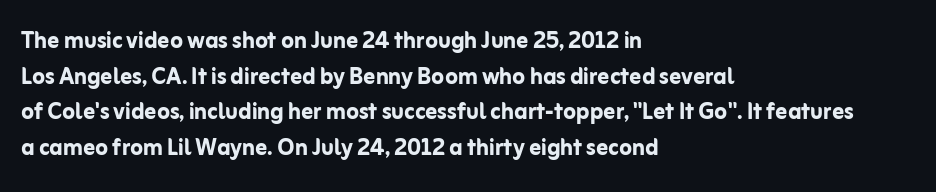
The image shows 29 px semibold sans-serif type, upright; set left-aligned, line spacing 1.23x, normal letter spacing, not underlined; low stroke contrast and a medium x-height.
